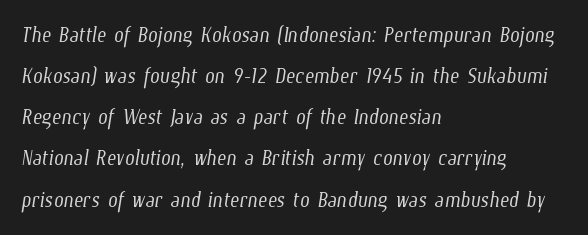
The image shows 28 px light, condensed type; set left-aligned, normal line spacing (1.47x), normal letter spacing, not underlined; low stroke contrast and a medium x-height.
